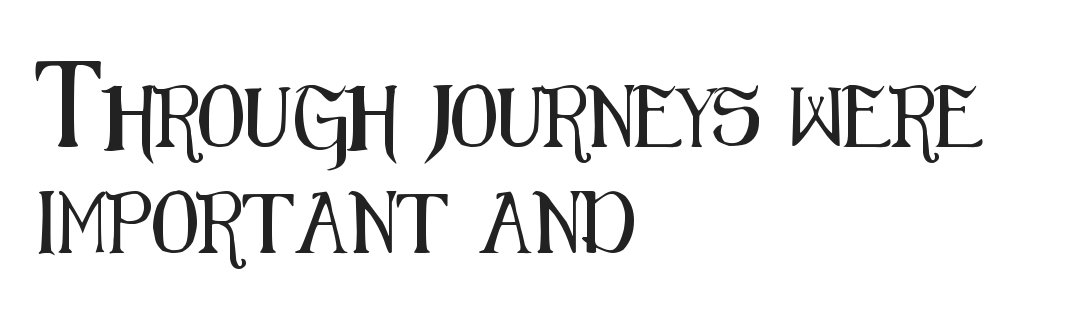
The specimen reads as upright at a glance. Just letters on the line, the space beneath them empty. This sample is left-justified, so line endings fall wherever the words run out. Here the designer chose a conventional face with non-uniform glyph widths.
